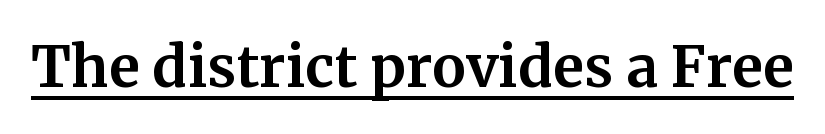
The tracking reads as untouched default to a designer's eye. A typesetter would call this proportional, since set widths differ per character. The specimen reads as upright at a glance. The designer went with a serif here, giving each stem small feet. Decoration check: the copy is underlined.
